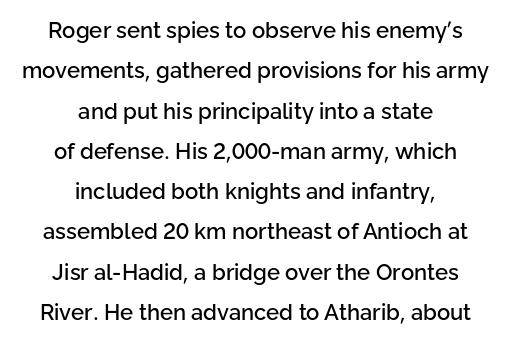
The rendering keeps characters at their native spacing. The specimen reads as upright at a glance. Each row of text sits above clean, open space. The passage is arranged like a title page — every line centered.
